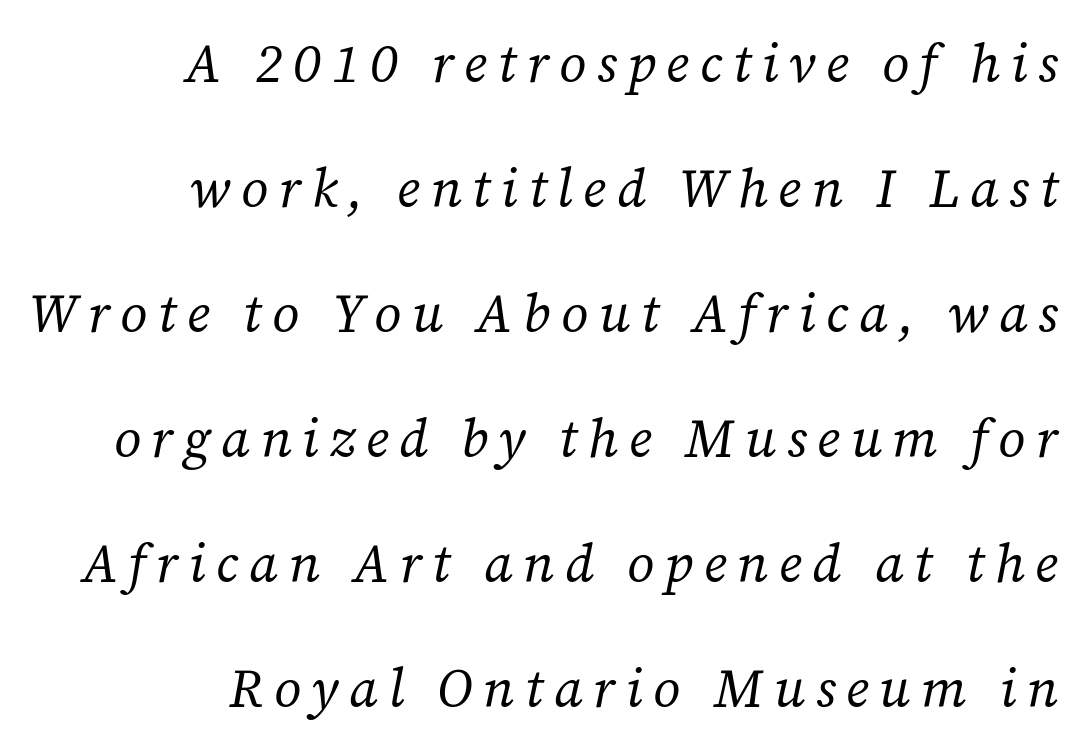
Slant detected: the letters are inclined. The line-height multiplier appears high, well above default. Check the space under the baseline: it is left empty. Here the designer chose a conventional face with non-uniform glyph widths. In terms of letterform style, serifs are clearly present.
